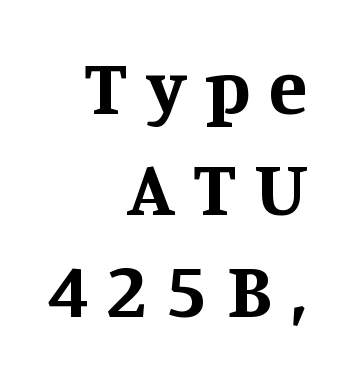
Q: Is the text bold? A: Yes.
Q: Is the text italic (slanted)? A: No, it is upright.
Q: Is the typeface a serif or a sans-serif typeface? A: Serif.
Q: Is the text underlined? A: No.
Q: How is the paragraph aligned? A: Right-aligned.
Q: Is the spacing between letters normal or unusually wide? A: Unusually wide.
Q: Is the spacing between lines tight, normal or loose? A: Normal.
Q: Width (condensed, normal, or wide)? A: Normal.
Q: Stroke contrast? A: Medium.
Q: x-height? A: Large.
Q: Monospaced? A: No.
